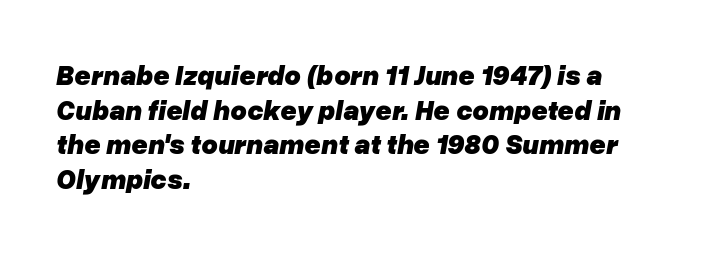
Proportional: the letters do not fall into vertical columns. Spacing between characters is what you'd get straight out of the box. Compared with an ordinary text face, these strokes are far heavier — a full bold. Leftover space on each line is placed entirely after the last word. The words here are not underlined.
